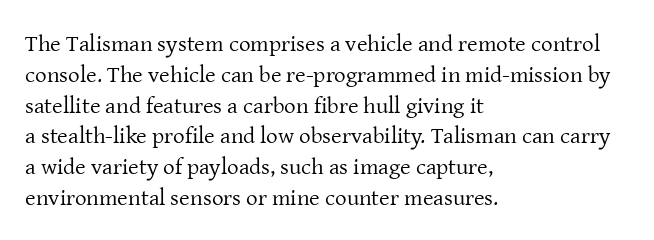
Q: Is the text bold? A: No.
Q: Is the text italic (slanted)? A: No, it is upright.
Q: Is the text underlined? A: No.
Q: How is the paragraph aligned? A: Left-aligned.
Q: Is the spacing between letters normal or unusually wide? A: Normal.
Q: Is the spacing between lines tight, normal or loose? A: Normal.
